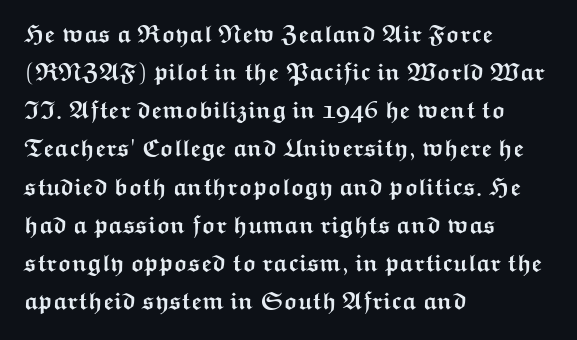
Any mark beneath the type? The region is blank. The letters stand upright; this is a roman face. The type is set solid horizontally, with unmodified tracking. Which margin do the lines hug? The left one — the right edge is uneven. The rendering uses a bold face; every stroke is thick and dark.
